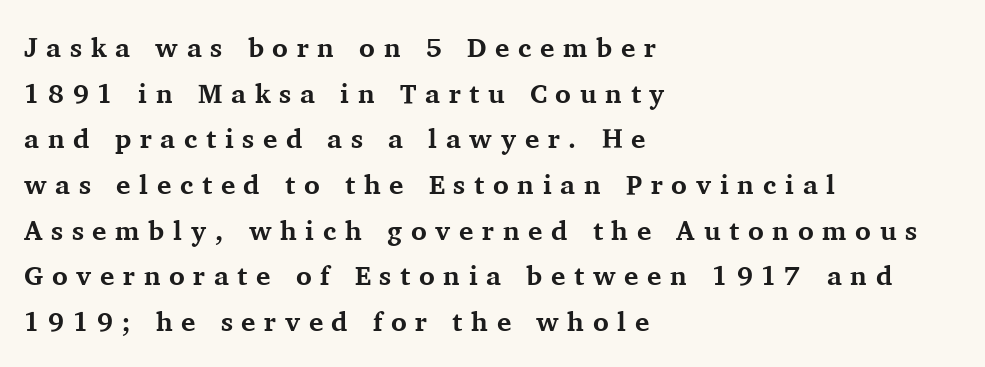
A normal amount of white space separates one row of letters from the next. Letter spacing: wide. This is the regular roman posture of the typeface. All the whitespace from short lines collects on the right.
